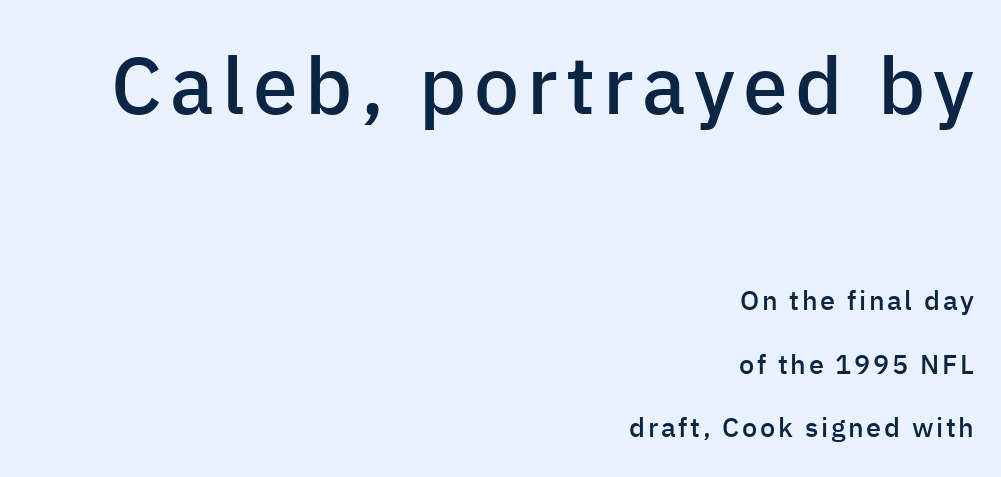
Is there much room between lines? Yes — plenty of vertical air separates them. These lines are set flush right with a ragged left edge. Upright lettering throughout. The type family on display is of the sans-serif kind. Compared with an ordinary text face, these strokes are moderately heavier — a semibold. This rendering features lettering with no underline.
